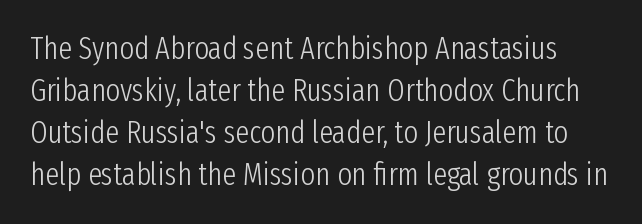
Q: Is the text bold? A: No.
Q: Is the text italic (slanted)? A: No, it is upright.
Q: Is the typeface a serif or a sans-serif typeface? A: Sans-serif.
Q: Is the text underlined? A: No.
Q: Is the spacing between letters normal or unusually wide? A: Normal.
Q: Is the spacing between lines tight, normal or loose? A: Normal.
Q: Width (condensed, normal, or wide)? A: Condensed.
Q: Stroke contrast? A: Low.
Q: x-height? A: Medium.
Q: Monospaced? A: No.
